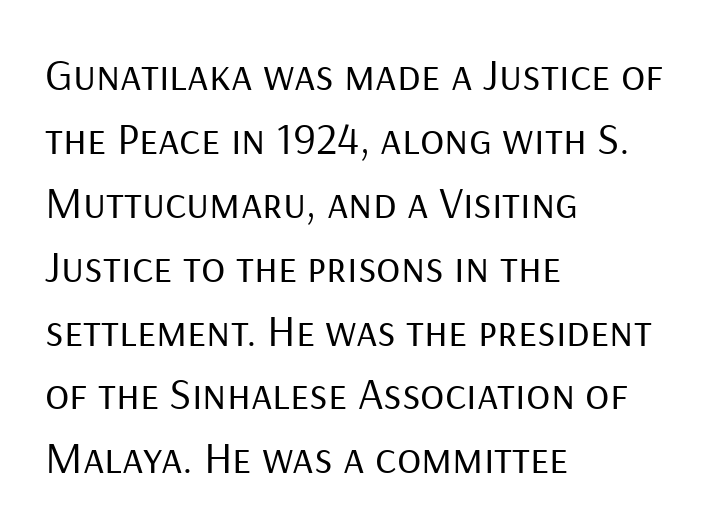
The image shows 45 px regular-weight sans-serif type, upright; set left-aligned, normal line spacing (1.42x), normal letter spacing, not underlined; low stroke contrast and a medium x-height.
